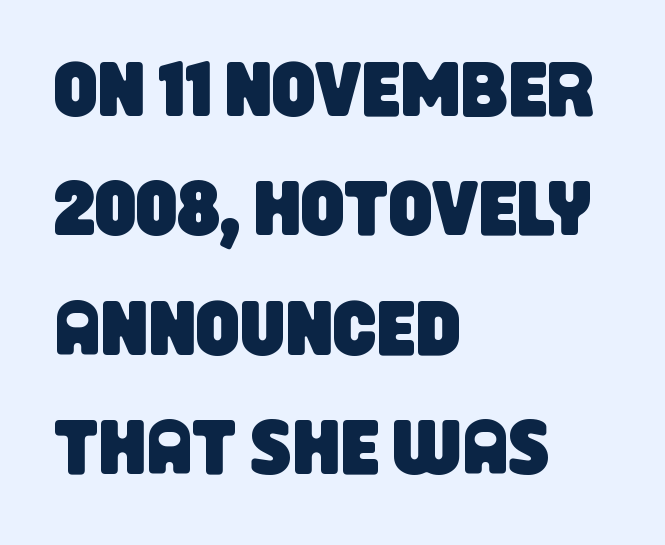
Q: Is the typeface a serif or a sans-serif typeface? A: Sans-serif.
Q: Is the text underlined? A: No.
Q: How is the paragraph aligned? A: Left-aligned.
Q: Is the spacing between letters normal or unusually wide? A: Normal.
Q: Is the spacing between lines tight, normal or loose? A: Normal.
Q: Width (condensed, normal, or wide)? A: Condensed.
Q: Stroke contrast? A: Low.
Q: x-height? A: Large.
Q: Monospaced? A: No.
